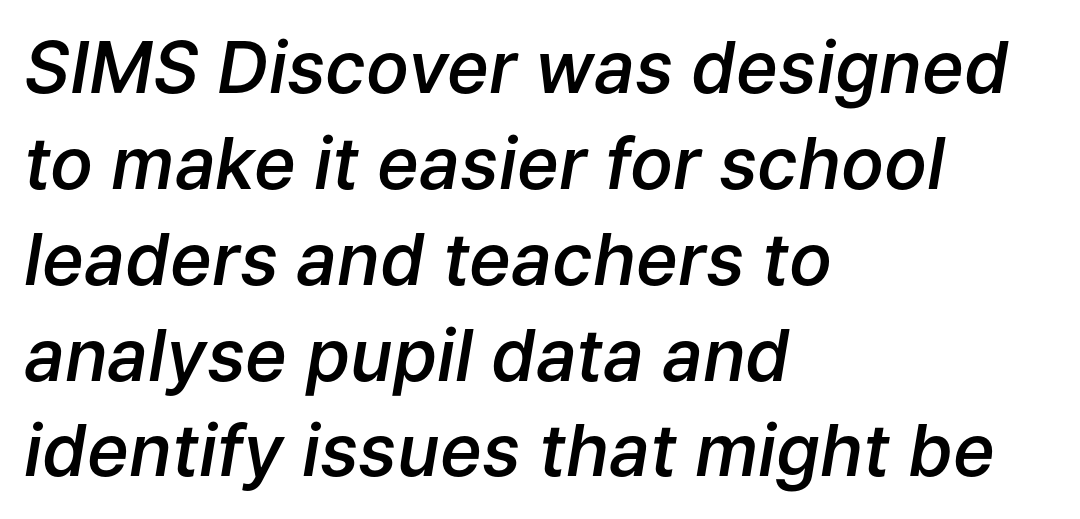
The image shows 71 px semibold type, italic (leaning right); set left-aligned, normal line spacing (1.35x), normal letter spacing, not underlined; low stroke contrast and a medium x-height.
